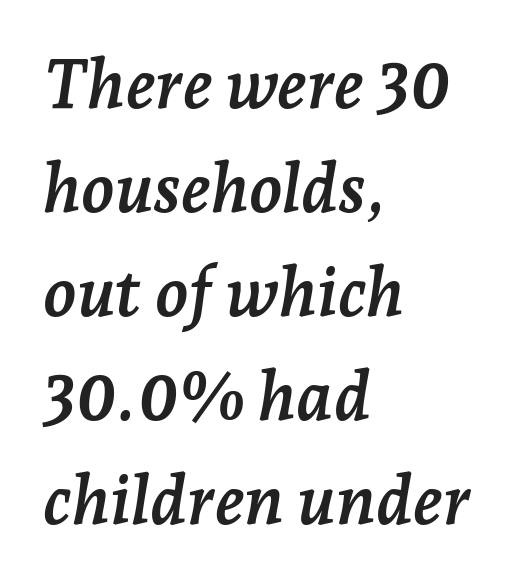
Q: Is the text bold? A: Yes.
Q: Is the text italic (slanted)? A: Yes, it leans right by about 7 degrees.
Q: Is the typeface a serif or a sans-serif typeface? A: Serif.
Q: Is the text underlined? A: No.
Q: How is the paragraph aligned? A: Left-aligned.
Q: Is the spacing between letters normal or unusually wide? A: Normal.
Q: Is the spacing between lines tight, normal or loose? A: Normal.
Q: Width (condensed, normal, or wide)? A: Normal.
Q: Stroke contrast? A: Low.
Q: x-height? A: Medium.
Q: Monospaced? A: No.
